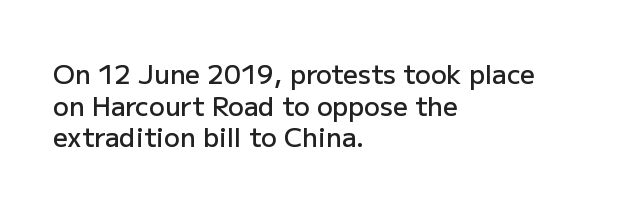
Q: Is the text bold? A: Semi-bold.
Q: Is the text italic (slanted)? A: No, it is upright.
Q: Is the text underlined? A: No.
Q: How is the paragraph aligned? A: Left-aligned.
Q: Is the spacing between letters normal or unusually wide? A: Normal.
